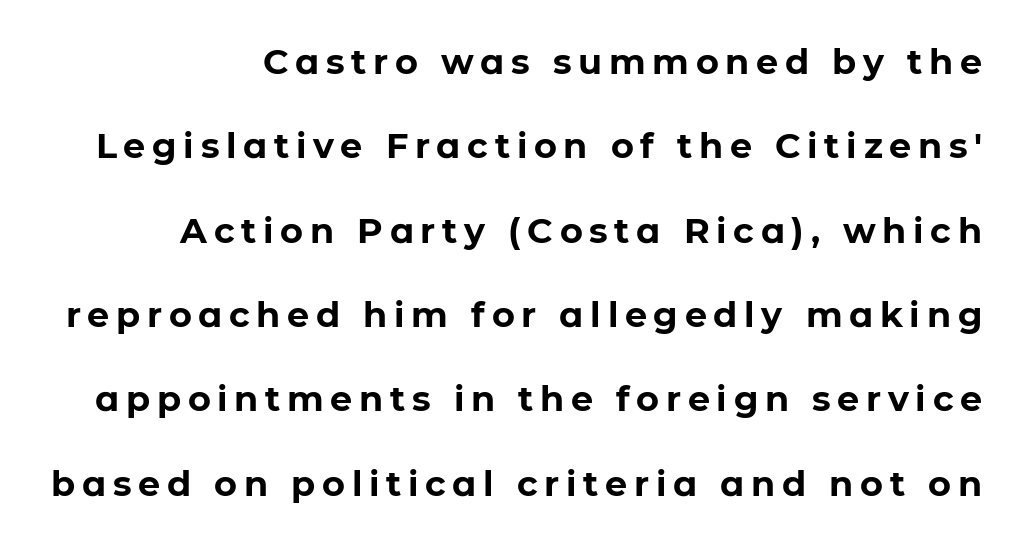
Q: Is the text bold? A: Yes.
Q: Is the text italic (slanted)? A: No, it is upright.
Q: Is the typeface a serif or a sans-serif typeface? A: Sans-serif.
Q: Is the text underlined? A: No.
Q: Is the spacing between lines tight, normal or loose? A: Loose.
Q: Width (condensed, normal, or wide)? A: Normal.
Q: Stroke contrast? A: Low.
Q: x-height? A: Medium.
Q: Monospaced? A: No.
